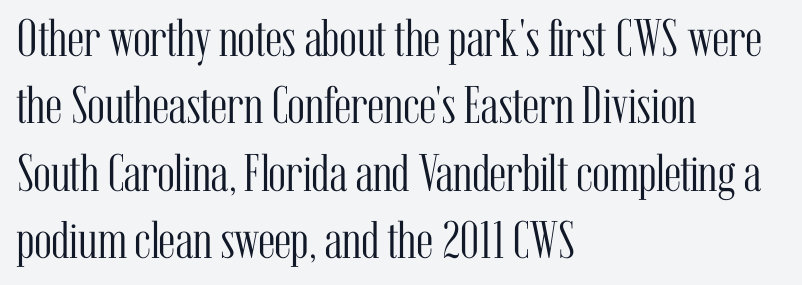
{"serif": "yes", "italic": "no", "bold": "no", "weight": "light", "width": "condensed", "stroke_contrast": "medium", "x_height": "medium", "monospaced": "no", "underline": "no", "align": "left", "line_spacing": "normal", "line_spacing_ratio": 1.27, "letter_spacing": "normal", "letter_spacing_em": 0.0, "glyph_px": 53}
